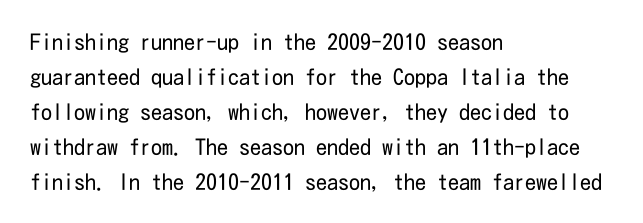
{"italic": "no", "bold": "no", "underline": "no", "align": "left", "line_spacing": "normal", "line_spacing_ratio": 1.59, "letter_spacing": "normal", "letter_spacing_em": 0.0, "glyph_px": 22}
